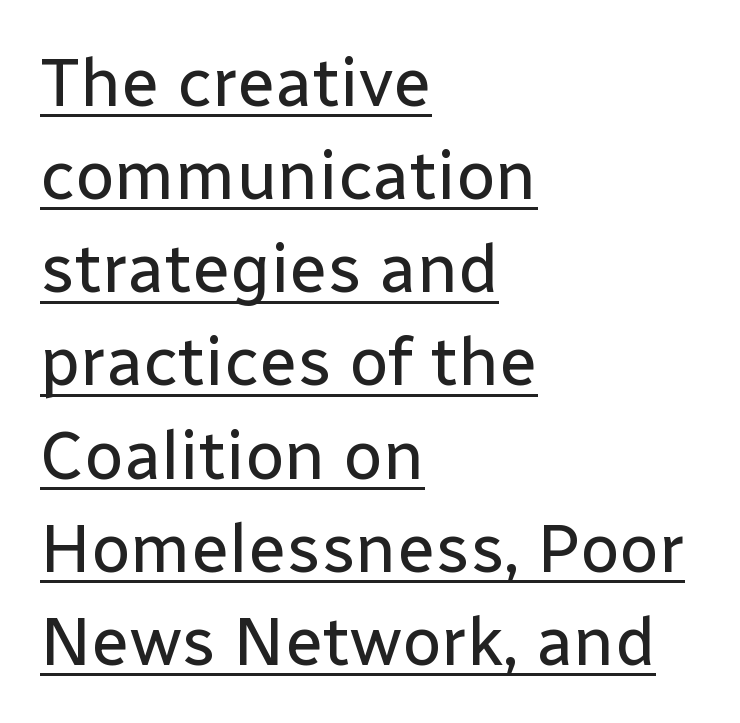
{"serif": "no", "italic": "no", "bold": "no", "weight": "regular", "width": "normal", "stroke_contrast": "low", "x_height": "medium", "monospaced": "no", "underline": "yes", "align": "left", "line_spacing": "normal", "line_spacing_ratio": 1.35, "letter_spacing": "normal", "letter_spacing_em": 0.0, "glyph_px": 69}
